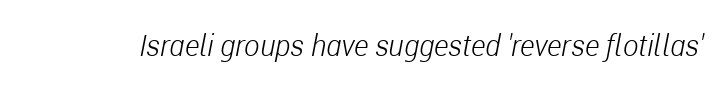
The image shows 29 px light, condensed type, italic (leaning right); set normal letter spacing, not underlined; low stroke contrast and a medium x-height.
